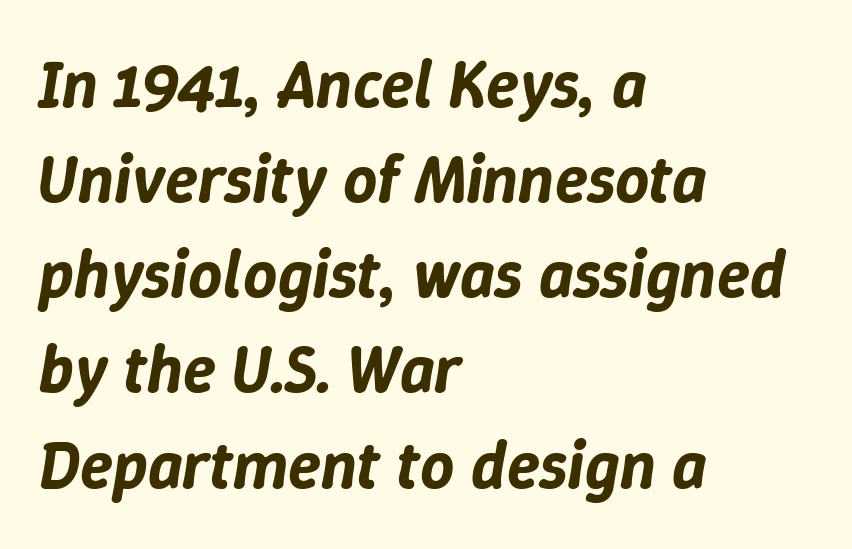
The image shows 67 px text type, italic (leaning right); set left-aligned, normal line spacing (1.42x), normal letter spacing, not underlined; low stroke contrast and a medium x-height.
